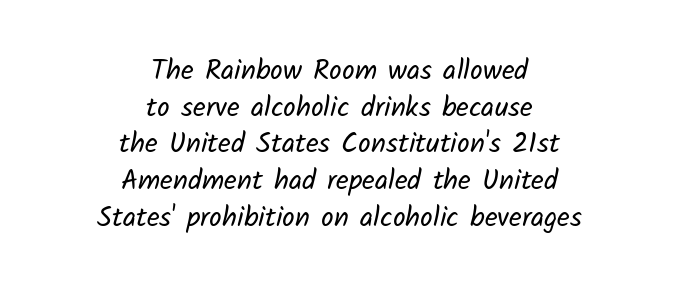
{"serif": "no", "bold": "no", "weight": "regular", "width": "normal", "stroke_contrast": "low", "x_height": "medium", "monospaced": "no", "underline": "no", "align": "center", "line_spacing": "normal", "line_spacing_ratio": 1.31, "letter_spacing": "normal", "letter_spacing_em": 0.0, "glyph_px": 28}
